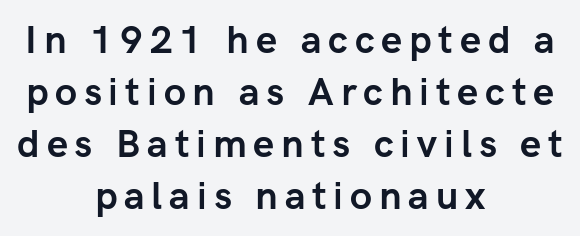
{"serif": "no", "italic": "no", "bold": "yes", "weight": "semibold", "width": "normal", "stroke_contrast": "low", "x_height": "medium", "monospaced": "no", "underline": "no", "align": "center", "line_spacing": "normal", "line_spacing_ratio": 1.37, "glyph_px": 38}
